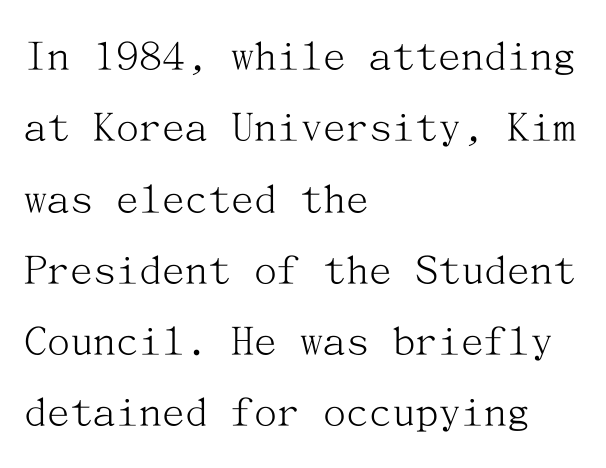
Is this a sans? No — the strokes have serifs. It's the straight-up-and-down kind of type. Horizontal bands of white between lines are of average thickness. Glyph-to-glyph distance matches everyday printed text. The passage shown is not bold in any degree. Is the block centered? No — it sits flush against the left margin.
